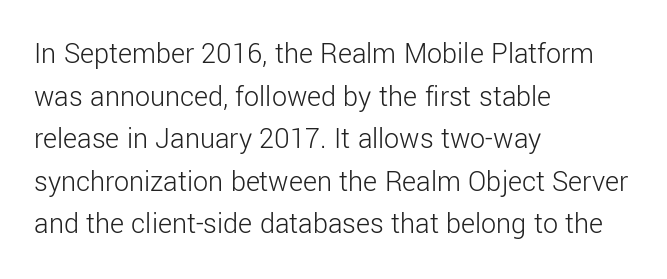
Q: Is the text bold? A: No.
Q: Is the text italic (slanted)? A: No, it is upright.
Q: Is the typeface a serif or a sans-serif typeface? A: Sans-serif.
Q: Is the text underlined? A: No.
Q: How is the paragraph aligned? A: Left-aligned.
Q: Is the spacing between letters normal or unusually wide? A: Normal.
Q: Is the spacing between lines tight, normal or loose? A: Normal.
Q: Width (condensed, normal, or wide)? A: Normal.
Q: Stroke contrast? A: Low.
Q: x-height? A: Medium.
Q: Monospaced? A: No.
